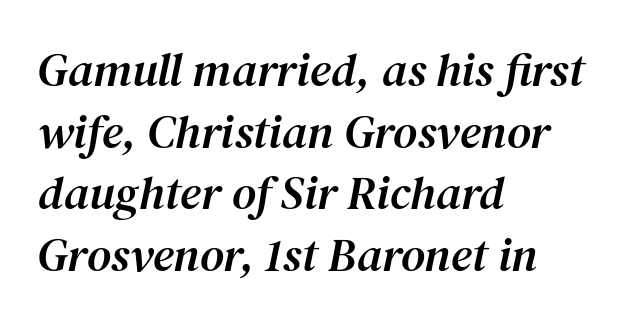
Q: Is the text italic (slanted)? A: Yes, it leans right by about 12 degrees.
Q: Is the typeface a serif or a sans-serif typeface? A: Serif.
Q: Is the text underlined? A: No.
Q: How is the paragraph aligned? A: Left-aligned.
Q: Is the spacing between letters normal or unusually wide? A: Normal.
Q: Is the spacing between lines tight, normal or loose? A: Normal.
Q: Width (condensed, normal, or wide)? A: Normal.
Q: Stroke contrast? A: Medium.
Q: x-height? A: Medium.
Q: Monospaced? A: No.
